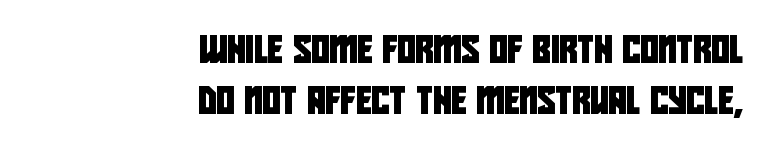
{"serif": "no", "width": "condensed", "stroke_contrast": "low", "x_height": "large", "monospaced": "no", "underline": "no", "align": "right", "line_spacing_ratio": 1.83, "letter_spacing": "normal", "letter_spacing_em": 0.0, "glyph_px": 28}
